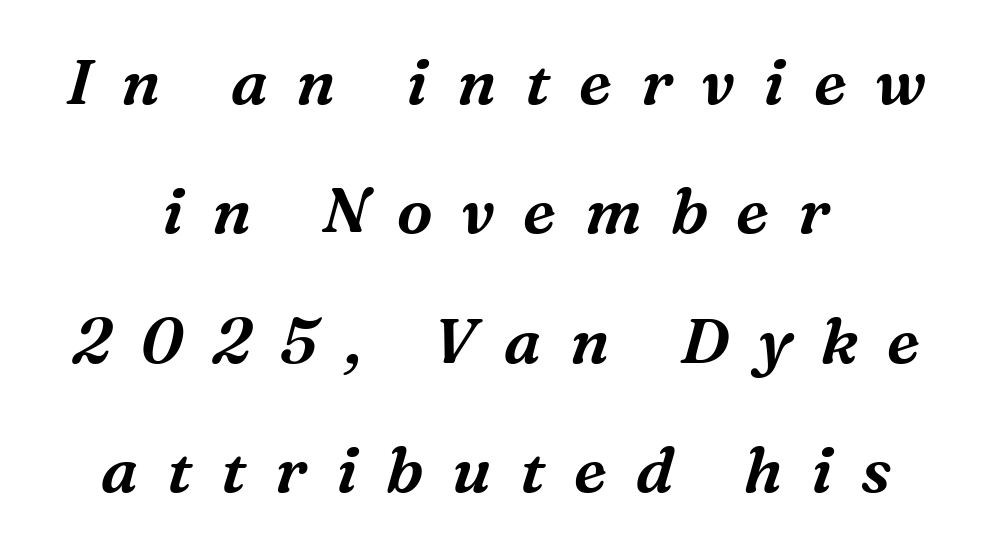
Each new line begins a long way beneath the previous one. This sample has the flowing, uneven cadence of proportional lettering. Would a proofreader flag this as italicized? Yes. Line starts and ends both wander, symmetrically. Unmarked baselines from the first word to the last. Is this a sans? No — the strokes have serifs.
